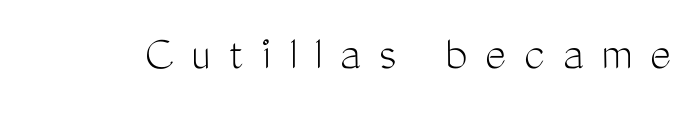
Lines of text with bare space underneath. Note the varied advance widths — an 'i' is clearly narrower than an 'm'. The passage shown has open, widely tracked lettering throughout. In terms of posture, this sample is upright. Nothing heavy about these letters — not bold at all.
